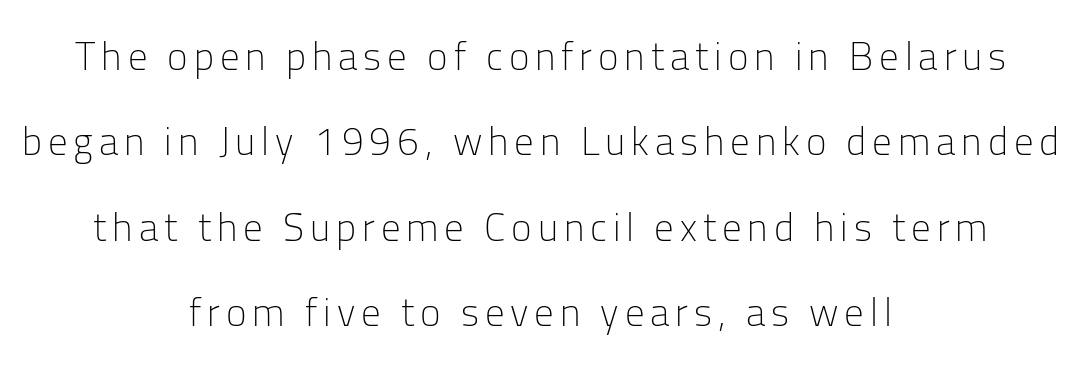
Q: Is the text bold? A: No.
Q: Is the text italic (slanted)? A: No, it is upright.
Q: Is the typeface a serif or a sans-serif typeface? A: Sans-serif.
Q: Is the text underlined? A: No.
Q: How is the paragraph aligned? A: Centered.
Q: Is the spacing between lines tight, normal or loose? A: Loose.
Q: Width (condensed, normal, or wide)? A: Normal.
Q: Stroke contrast? A: Low.
Q: x-height? A: Medium.
Q: Monospaced? A: No.
